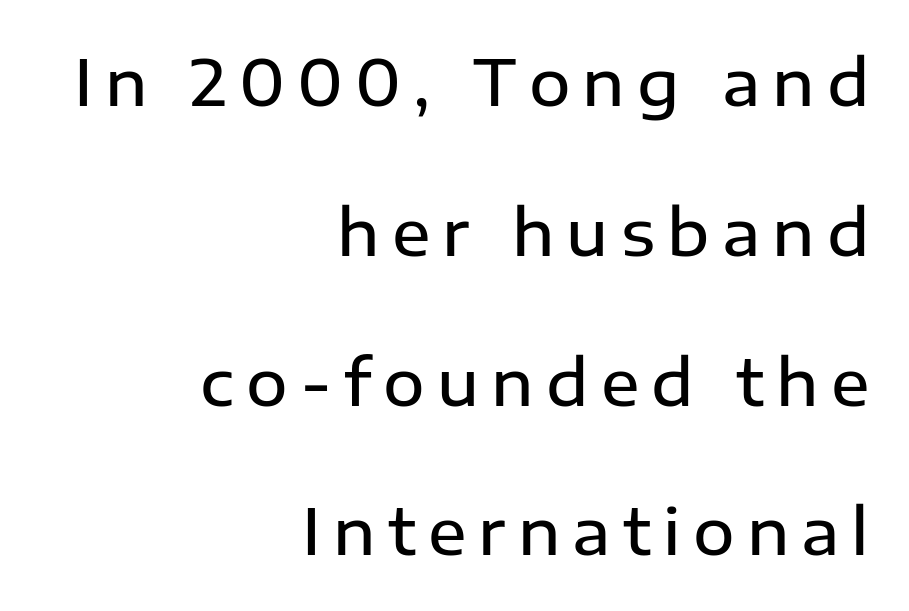
Q: Is the text bold? A: Semi-bold.
Q: Is the text italic (slanted)? A: No, it is upright.
Q: Is the typeface a serif or a sans-serif typeface? A: Sans-serif.
Q: Is the text underlined? A: No.
Q: How is the paragraph aligned? A: Right-aligned.
Q: Is the spacing between lines tight, normal or loose? A: Loose.
Q: Width (condensed, normal, or wide)? A: Normal.
Q: Stroke contrast? A: Low.
Q: x-height? A: Medium.
Q: Monospaced? A: No.
